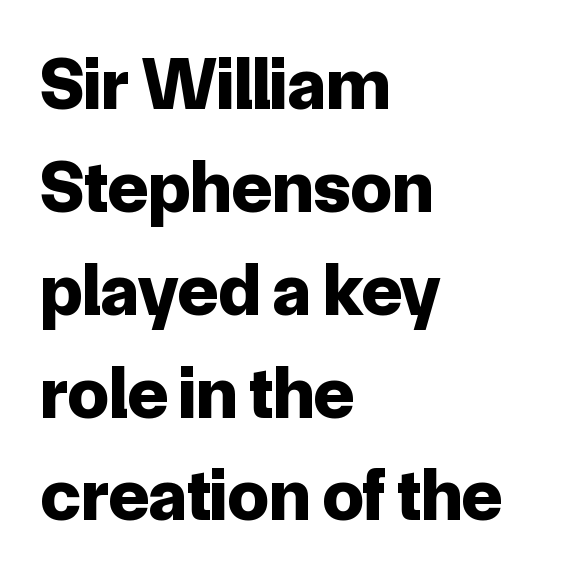
Q: Is the text bold? A: Yes.
Q: Is the text italic (slanted)? A: No, it is upright.
Q: Is the typeface a serif or a sans-serif typeface? A: Sans-serif.
Q: Is the text underlined? A: No.
Q: How is the paragraph aligned? A: Left-aligned.
Q: Is the spacing between letters normal or unusually wide? A: Normal.
Q: Is the spacing between lines tight, normal or loose? A: Normal.
Q: Width (condensed, normal, or wide)? A: Normal.
Q: Stroke contrast? A: Low.
Q: x-height? A: Medium.
Q: Monospaced? A: No.
